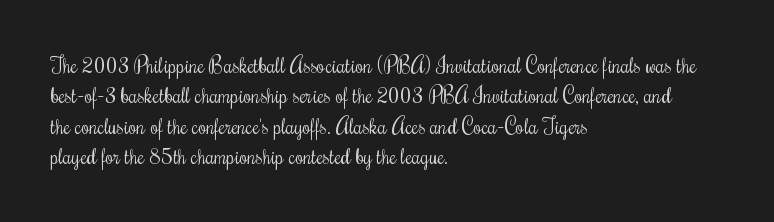
The image shows 21 px text type; set left-aligned, normal line spacing (1.45x), normal letter spacing, not underlined.
